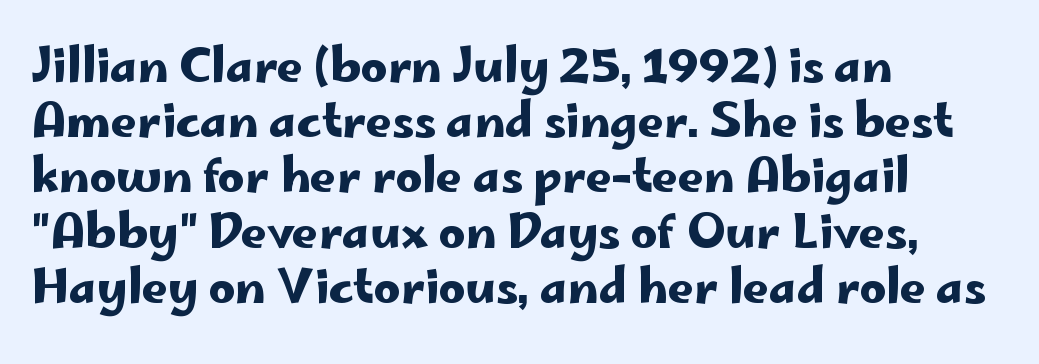
Look at the bottom of the vertical strokes: they stop flat, with no serifs. Observe the ordinary spacing: letters are neighbours, not strangers. Designer's note — italics off, roman on. Descender tails drop into unmarked territory. These lines are rendered in a variable-pitch font.
